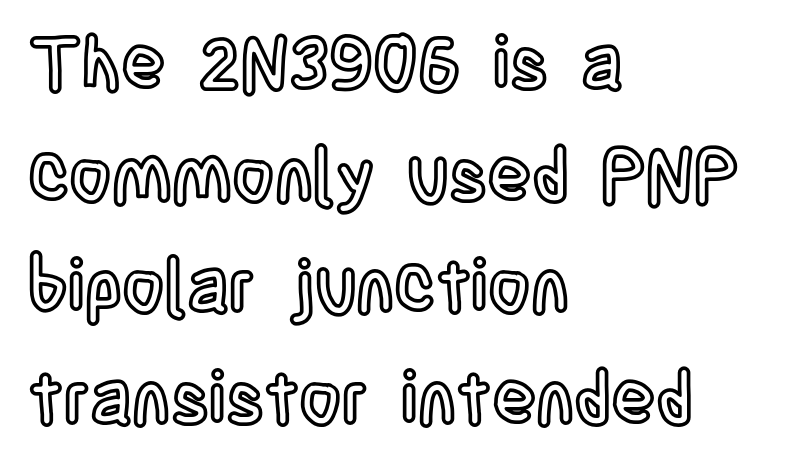
The image shows 73 px condensed type, upright; set left-aligned, normal line spacing (1.53x), normal letter spacing, not underlined; a large x-height.
